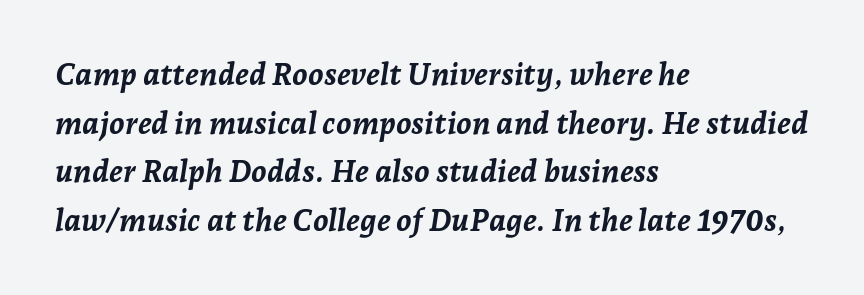
The image shows 31 px semibold type, italic (leaning right); set left-aligned, normal line spacing (1.57x), normal letter spacing, not underlined; low stroke contrast and a medium x-height.
